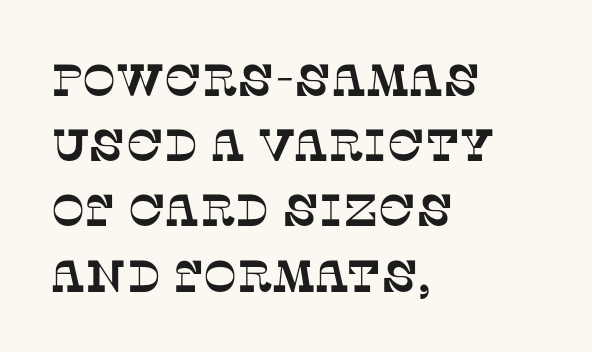
{"serif": "yes", "width": "normal", "stroke_contrast": "low", "x_height": "large", "monospaced": "no", "underline": "no", "align": "left", "line_spacing": "normal", "line_spacing_ratio": 1.45, "letter_spacing": "normal", "letter_spacing_em": 0.0, "glyph_px": 45}
